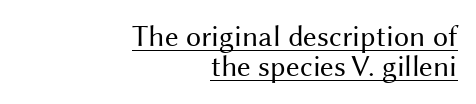
The image shows 30 px regular-weight sans-serif type, upright; set right-aligned, tight line spacing (1.01x), normal letter spacing, underlined; medium stroke contrast and a medium x-height.
